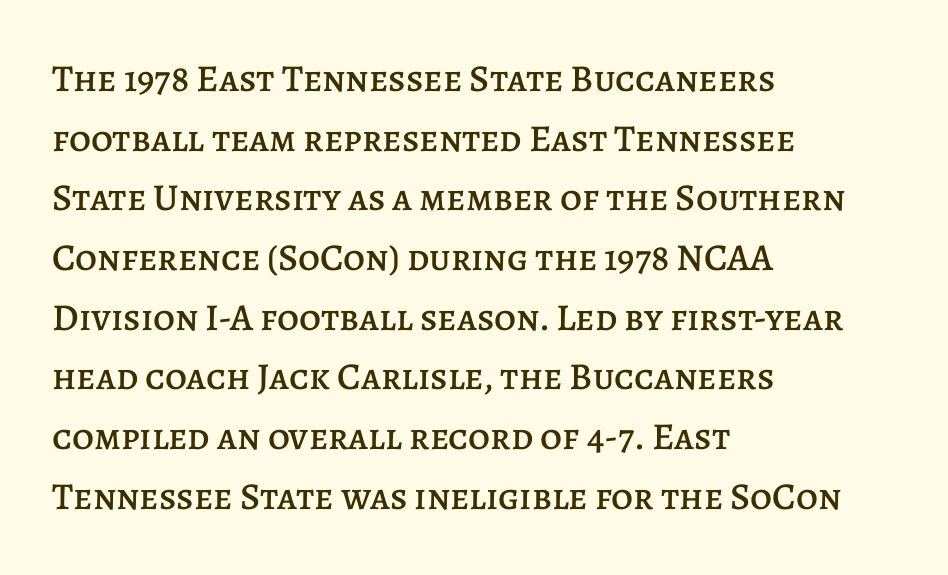
Normally led — the rows are evenly, conventionally spaced. Is the letter spacing exaggerated? No — it looks like the ordinary default. Each line starts at the same left margin while the right side varies. These lines are rendered in a variable-pitch font.
